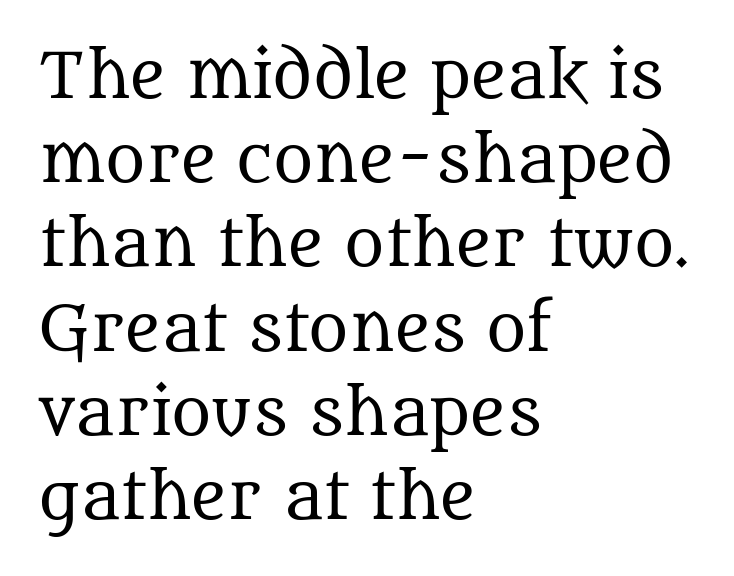
The image shows 61 px regular-weight serif type, upright; set left-aligned, normal line spacing (1.38x), normal letter spacing, not underlined; medium stroke contrast and a large x-height.
